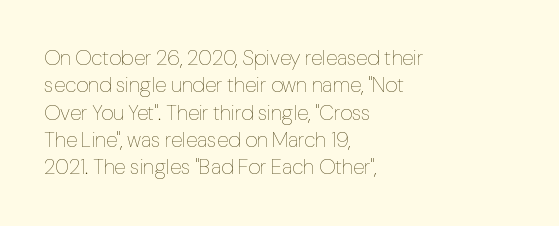
{"italic": "no", "bold": "no", "underline": "no", "align": "left", "line_spacing": "normal", "line_spacing_ratio": 1.3, "letter_spacing": "normal", "letter_spacing_em": 0.0, "glyph_px": 21}
